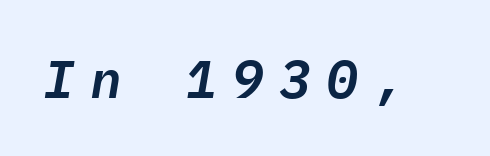
The image shows 53 px text type, italic (leaning right), monospaced; set unusually wide letter spacing (+0.29 em), not underlined; low stroke contrast and a medium x-height.
